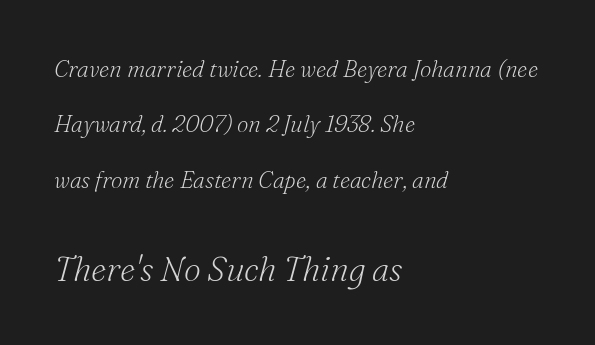
Q: Is the text bold? A: No.
Q: Is the text italic (slanted)? A: Yes, it leans right by about 16 degrees.
Q: Is the typeface a serif or a sans-serif typeface? A: Serif.
Q: Is the text underlined? A: No.
Q: How is the paragraph aligned? A: Left-aligned.
Q: Is the spacing between letters normal or unusually wide? A: Normal.
Q: Is the spacing between lines tight, normal or loose? A: Loose.
Q: Which block of text is set in a larger size, the first (top) or the second (bottom)? A: The second (bottom) one.
Q: Width (condensed, normal, or wide)? A: Normal.
Q: Stroke contrast? A: Medium.
Q: x-height? A: Small.
Q: Monospaced? A: No.
